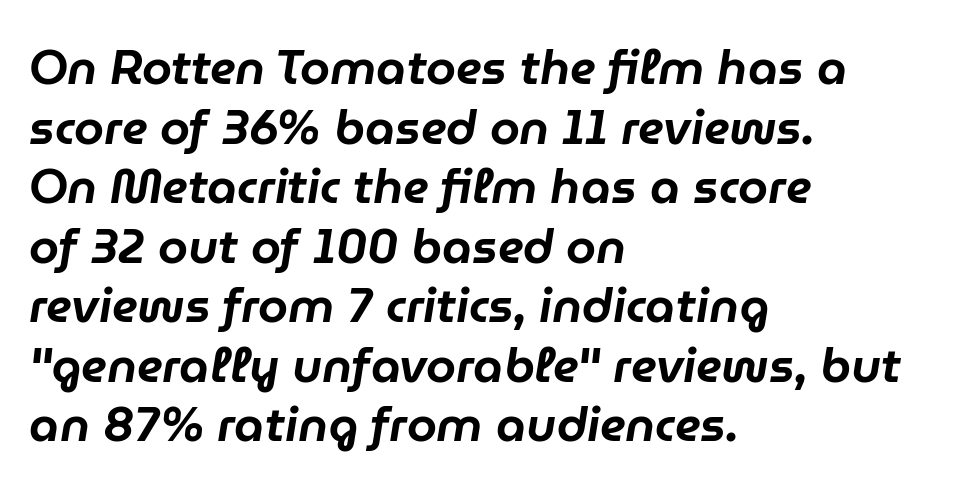
Horizontally, the lines are justified to the leading edge only. Honestly, the letter spacing is just normal — you wouldn't notice it. Think of a printed novel: that variable character pitch is what you see here. Unmarked baselines from the first word to the last.
